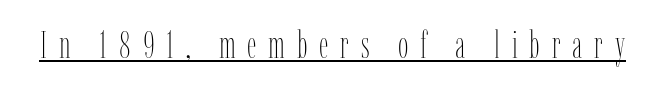
The image shows 37 px thin, condensed type, upright; set unusually wide letter spacing (+0.32 em), underlined; low stroke contrast and a medium x-height.
